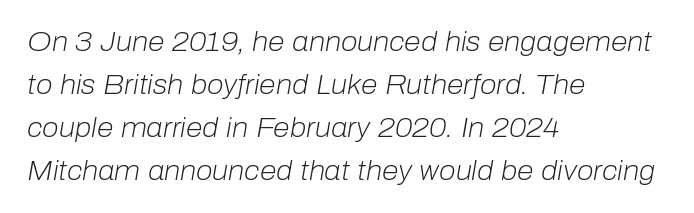
These lines keep a tight, regular rhythm from letter to letter. Weight: regular or lighter. The setting favours the left margin, as ordinary paragraphs usually do. Observe the lean: these are italic letterforms. Lines of text with bare space underneath. The space between consecutive lines is moderate.
